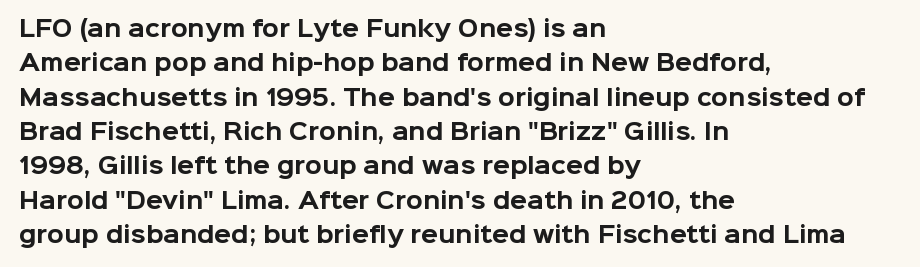
Upright lettering throughout. Just letters on the line, the space beneath them empty. The vertical gap from one line to the next is medium. Strong, thick strokes mark this as bold type. Short and long lines alike share a common starting point at left.
